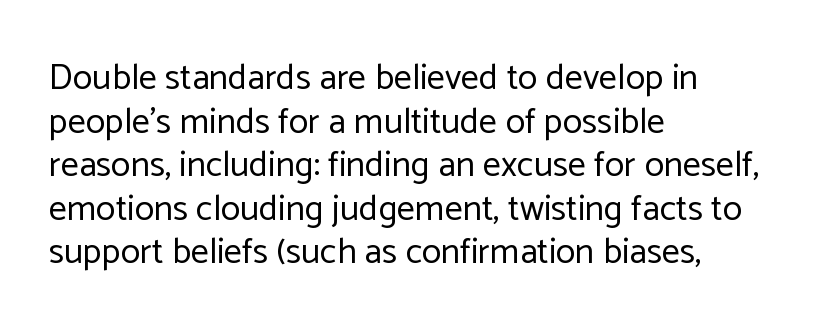
{"serif": "no", "italic": "no", "bold": "no", "weight": "regular", "width": "normal", "stroke_contrast": "low", "x_height": "medium", "monospaced": "no", "underline": "no", "align": "left", "line_spacing_ratio": 1.21, "letter_spacing": "normal", "letter_spacing_em": 0.0, "glyph_px": 36}
